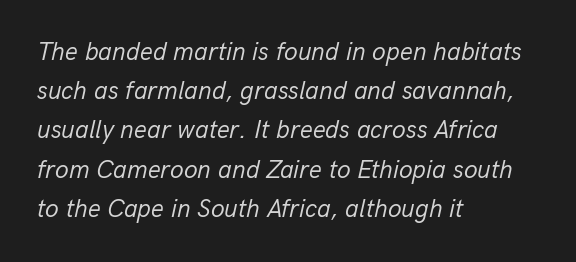
Q: Is the text bold? A: No.
Q: Is the text italic (slanted)? A: Yes, it leans right by about 13 degrees.
Q: Is the text underlined? A: No.
Q: How is the paragraph aligned? A: Left-aligned.
Q: Is the spacing between letters normal or unusually wide? A: Normal.
Q: Is the spacing between lines tight, normal or loose? A: Normal.
